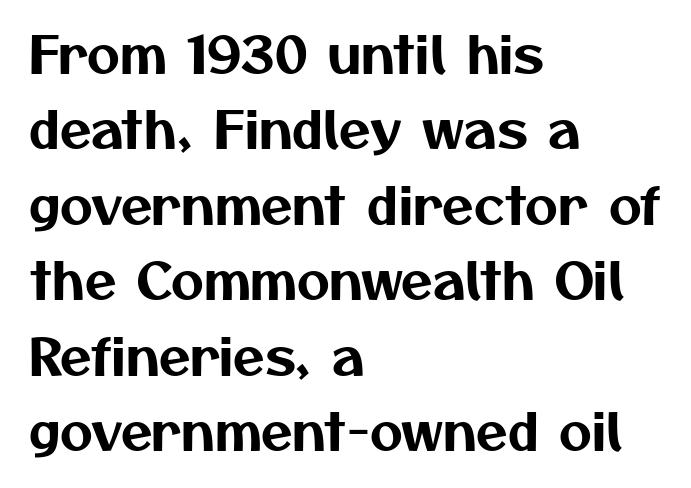
{"serif": "no", "width": "normal", "stroke_contrast": "medium", "x_height": "medium", "monospaced": "no", "underline": "no", "align": "left", "line_spacing": "normal", "line_spacing_ratio": 1.48, "letter_spacing": "normal", "letter_spacing_em": 0.0, "glyph_px": 51}
